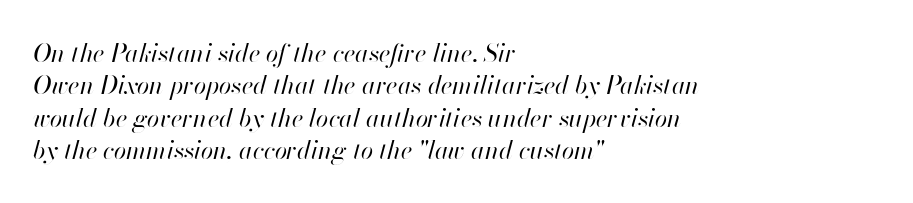
The image shows 25 px text type, italic (leaning right); set left-aligned, normal line spacing (1.3x), normal letter spacing, not underlined.
